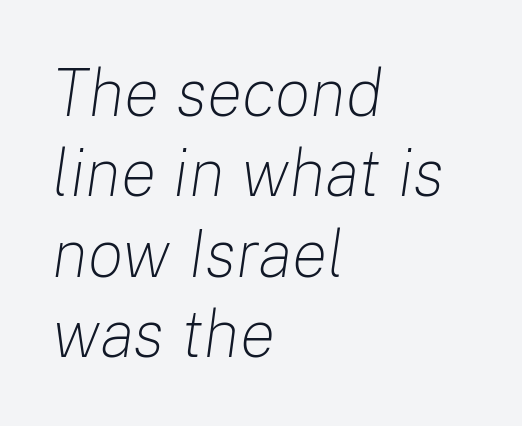
Q: Is the text bold? A: No.
Q: Is the text italic (slanted)? A: Yes, it leans right by about 8 degrees.
Q: Is the text underlined? A: No.
Q: How is the paragraph aligned? A: Left-aligned.
Q: Is the spacing between letters normal or unusually wide? A: Normal.
Q: Width (condensed, normal, or wide)? A: Normal.
Q: Stroke contrast? A: Low.
Q: x-height? A: Medium.
Q: Monospaced? A: No.
